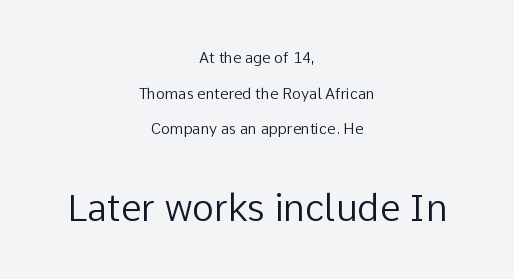
The image shows 37 px regular-weight sans-serif type, upright; set centered, loose line spacing (2.38x), normal letter spacing, not underlined; the second (bottom) block is 2.47x larger; low stroke contrast and a medium x-height.
